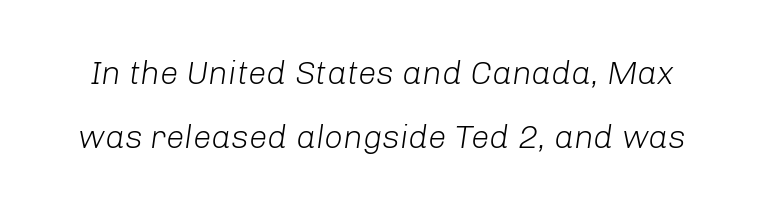
Q: Is the text bold? A: No.
Q: Is the text italic (slanted)? A: Yes, it leans right by about 8 degrees.
Q: Is the text underlined? A: No.
Q: Is the spacing between letters normal or unusually wide? A: Normal.
Q: Is the spacing between lines tight, normal or loose? A: Loose.
Q: Width (condensed, normal, or wide)? A: Normal.
Q: Stroke contrast? A: Low.
Q: x-height? A: Medium.
Q: Monospaced? A: No.
